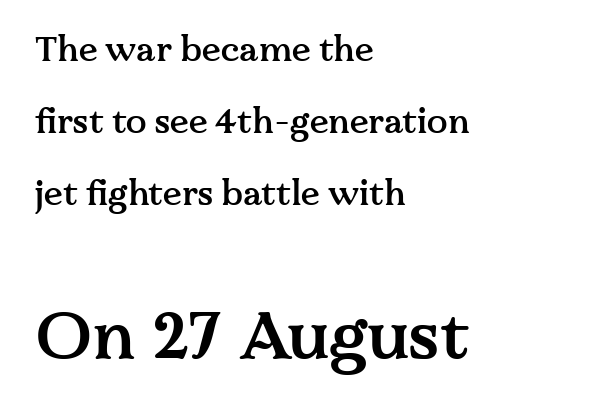
{"serif": "yes", "italic": "no", "bold": "semi", "weight": "semibold", "width": "normal", "stroke_contrast": "medium", "x_height": "medium", "monospaced": "no", "underline": "no", "align": "left", "line_spacing": "loose", "line_spacing_ratio": 2.12, "letter_spacing": "normal", "letter_spacing_em": 0.0, "larger_block": "second", "size_ratio": 2.0, "glyph_px": 68}
